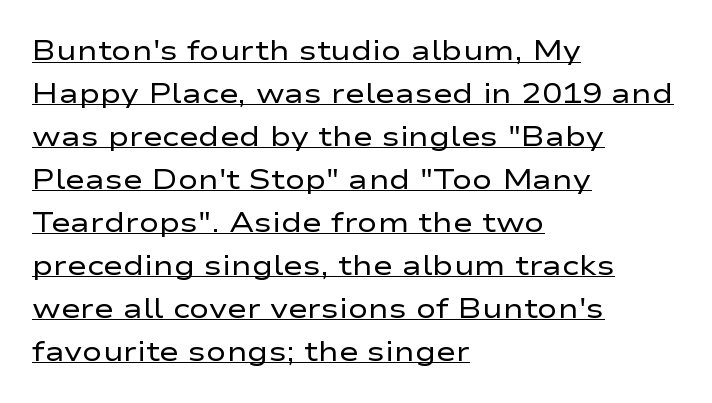
Q: Is the text bold? A: No.
Q: Is the text italic (slanted)? A: No, it is upright.
Q: Is the text underlined? A: Yes.
Q: How is the paragraph aligned? A: Left-aligned.
Q: Is the spacing between letters normal or unusually wide? A: Normal.
Q: Is the spacing between lines tight, normal or loose? A: Normal.
